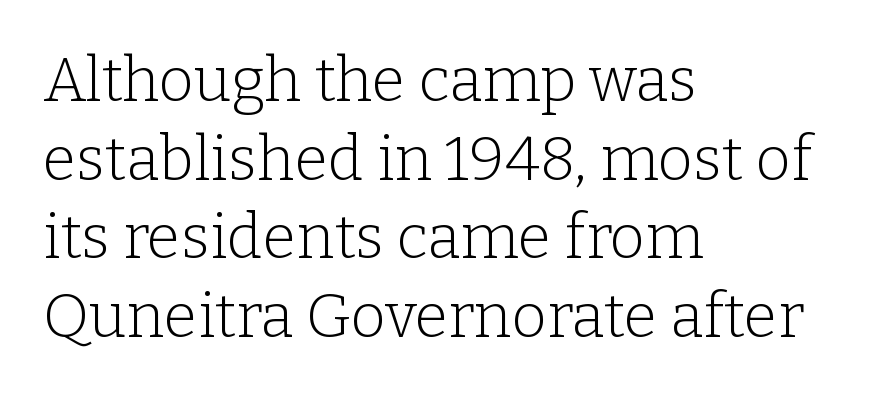
The image shows 61 px light serif type, upright; set left-aligned, normal line spacing (1.29x), normal letter spacing, not underlined; low stroke contrast and a medium x-height.
